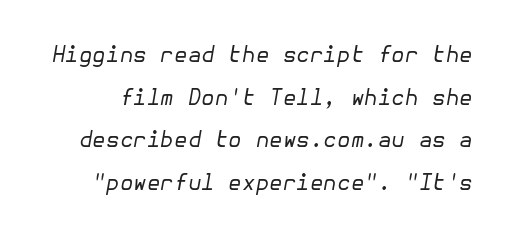
Airy leading. Does the lettering tilt? It does — this is italic. Decoration check: the copy has no underline. Compared with a typical body face, this is equally light or lighter still.
